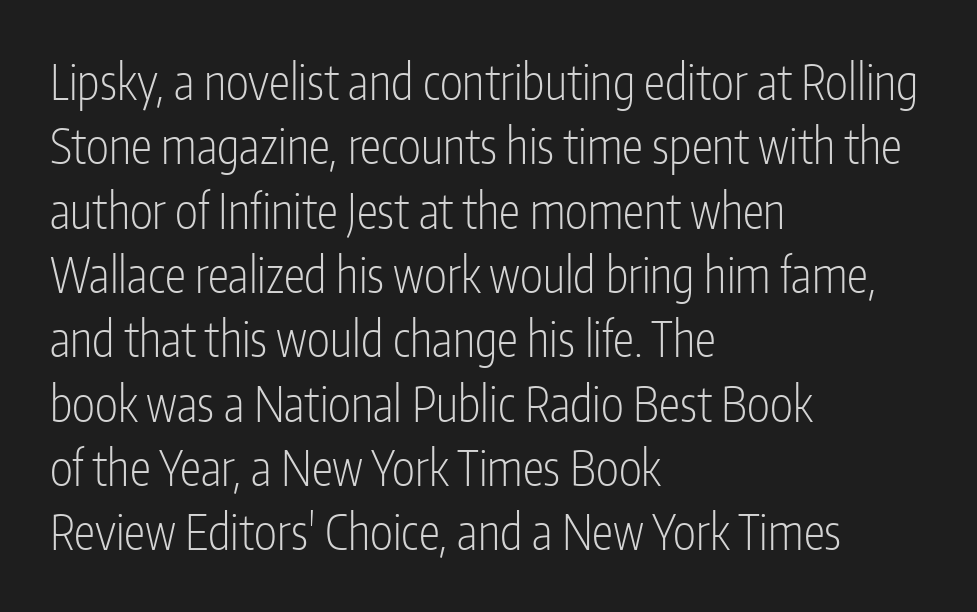
Each line starts at the same left margin while the right side varies. In terms of letterspacing, this is plain default setting. You can tell from the bare stems that sans-serif type was used. The rendering uses a moderate line-height, typical for paragraphs. The specimen reads as upright at a glance. The baseline area is clear.
